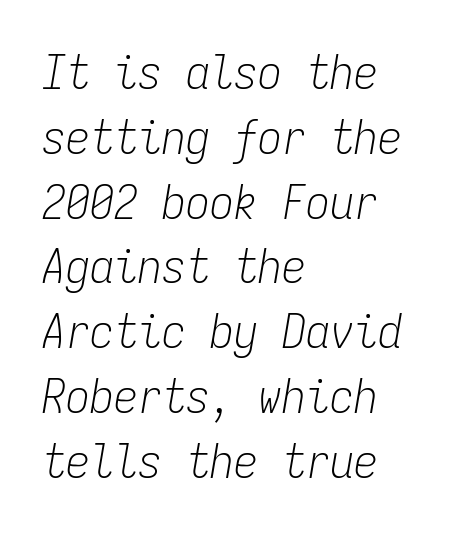
Q: Is the text bold? A: No.
Q: Is the text italic (slanted)? A: Yes, it leans right by about 9 degrees.
Q: Is the text underlined? A: No.
Q: How is the paragraph aligned? A: Left-aligned.
Q: Is the spacing between letters normal or unusually wide? A: Normal.
Q: Is the spacing between lines tight, normal or loose? A: Normal.
Q: Width (condensed, normal, or wide)? A: Condensed.
Q: Stroke contrast? A: Low.
Q: x-height? A: Medium.
Q: Monospaced? A: Yes.
